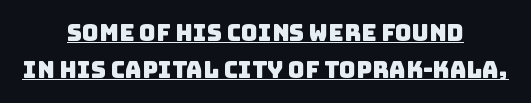
{"underline": "yes", "align": "center", "line_spacing": "normal", "line_spacing_ratio": 1.62, "letter_spacing": "normal", "letter_spacing_em": 0.0, "glyph_px": 23}
